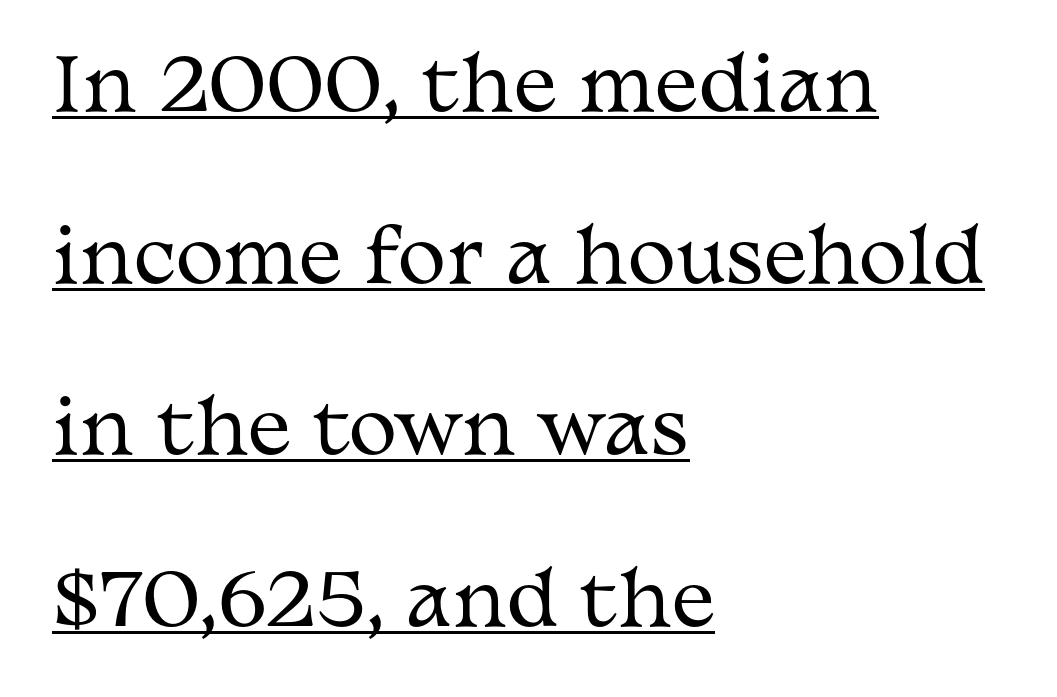
Q: Is the text bold? A: No.
Q: Is the text italic (slanted)? A: No, it is upright.
Q: Is the typeface a serif or a sans-serif typeface? A: Serif.
Q: Is the text underlined? A: Yes.
Q: How is the paragraph aligned? A: Left-aligned.
Q: Is the spacing between letters normal or unusually wide? A: Normal.
Q: Is the spacing between lines tight, normal or loose? A: Loose.
Q: Width (condensed, normal, or wide)? A: Wide.
Q: Stroke contrast? A: Medium.
Q: x-height? A: Medium.
Q: Monospaced? A: No.
